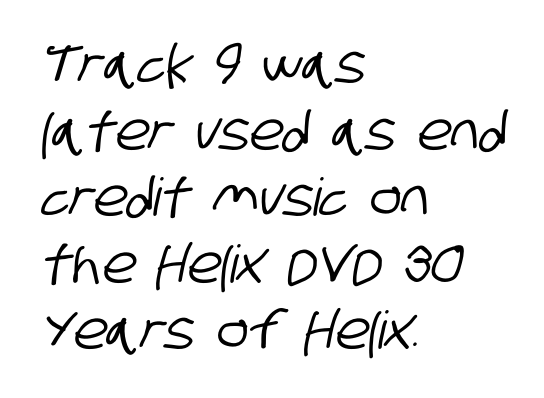
{"serif": "no", "width": "condensed", "stroke_contrast": "low", "x_height": "large", "monospaced": "no", "underline": "no", "align": "left", "line_spacing": "normal", "line_spacing_ratio": 1.28, "letter_spacing": "normal", "letter_spacing_em": 0.0, "glyph_px": 52}
